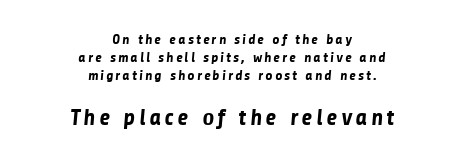
The image shows 23 px bold type; set centered, normal line spacing (1.3x), not underlined; the second (bottom) block is 1.64x larger.
